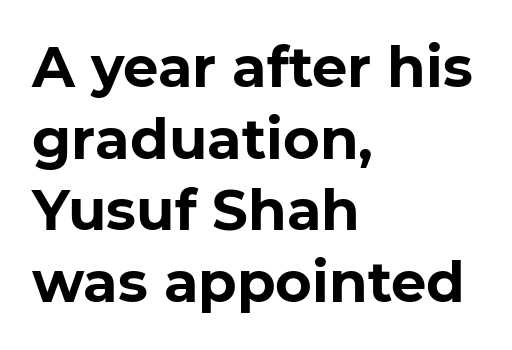
The image shows 56 px bold sans-serif type; set left-aligned, normal line spacing (1.28x), normal letter spacing, not underlined; low stroke contrast and a medium x-height.
